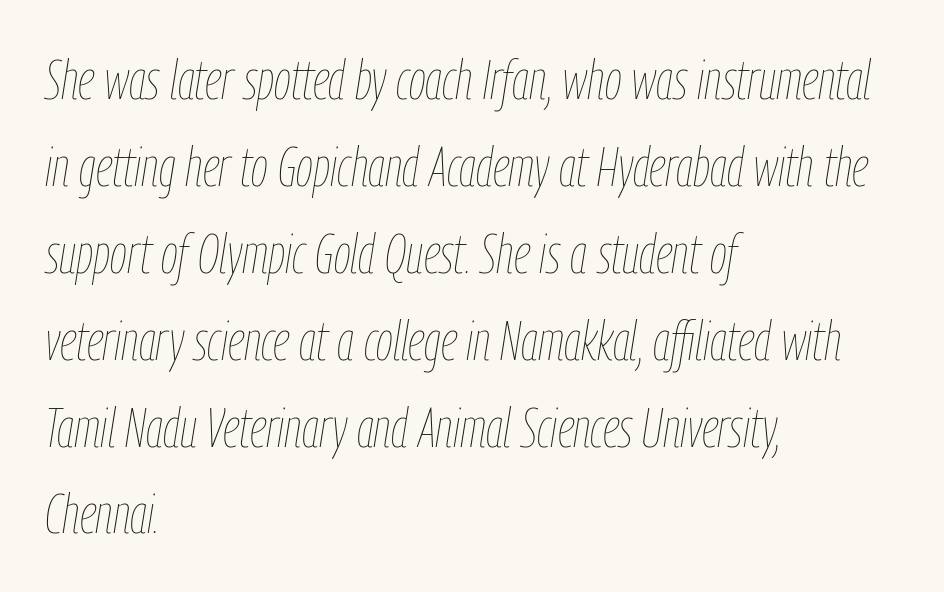
Q: Is the text bold? A: No.
Q: Is the text italic (slanted)? A: Yes, it leans right by about 9 degrees.
Q: Is the text underlined? A: No.
Q: How is the paragraph aligned? A: Left-aligned.
Q: Is the spacing between letters normal or unusually wide? A: Normal.
Q: Is the spacing between lines tight, normal or loose? A: Normal.
Q: Width (condensed, normal, or wide)? A: Condensed.
Q: Stroke contrast? A: Low.
Q: x-height? A: Medium.
Q: Monospaced? A: No.
